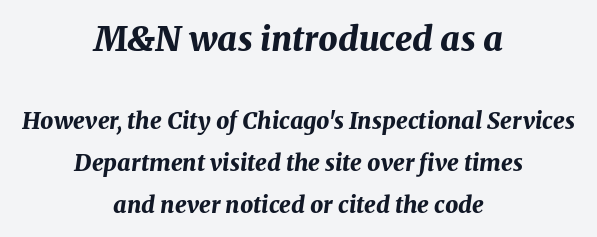
Q: Is the text bold? A: Yes.
Q: Is the text italic (slanted)? A: Yes, it leans right by about 8 degrees.
Q: Is the text underlined? A: No.
Q: How is the paragraph aligned? A: Centered.
Q: Is the spacing between letters normal or unusually wide? A: Normal.
Q: Which block of text is set in a larger size, the first (top) or the second (bottom)? A: The first (top) one.
Q: Width (condensed, normal, or wide)? A: Normal.
Q: Stroke contrast? A: Medium.
Q: x-height? A: Medium.
Q: Monospaced? A: No.
